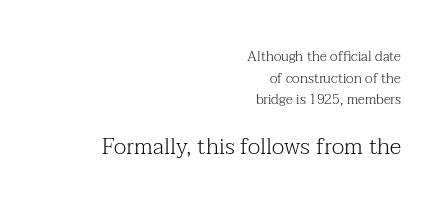
The lower block of text is set noticeably larger than the block above it. A flush-right, rag-left setting is used for this passage. Unlike italic type, these characters show no tilt at all. The rendering uses a moderate line-height, typical for paragraphs.
